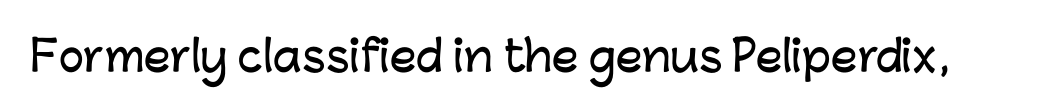
{"serif": "no", "italic": "no", "width": "normal", "stroke_contrast": "low", "x_height": "medium", "monospaced": "no", "underline": "no", "letter_spacing": "normal", "letter_spacing_em": 0.0, "glyph_px": 42}
